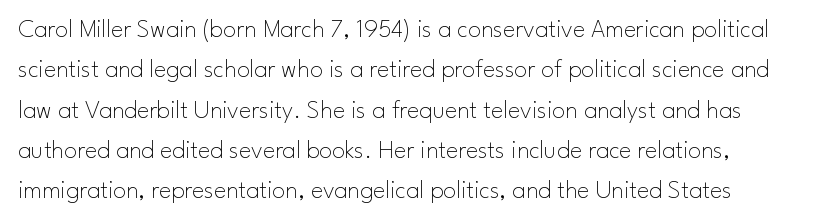
Q: Is the text bold? A: No.
Q: Is the text italic (slanted)? A: No, it is upright.
Q: Is the text underlined? A: No.
Q: Is the spacing between letters normal or unusually wide? A: Normal.
Q: Is the spacing between lines tight, normal or loose? A: Normal.
